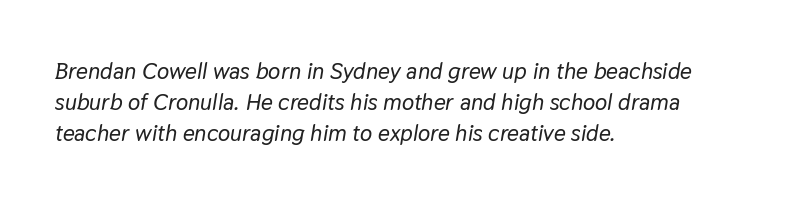
Q: Is the text italic (slanted)? A: Yes, it leans right by about 9 degrees.
Q: Is the text underlined? A: No.
Q: How is the paragraph aligned? A: Left-aligned.
Q: Is the spacing between letters normal or unusually wide? A: Normal.
Q: Is the spacing between lines tight, normal or loose? A: Normal.
